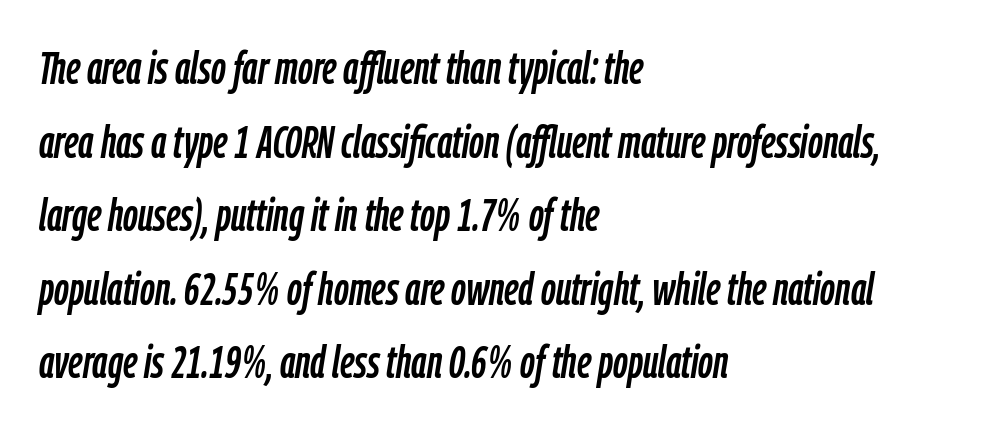
The image shows 46 px condensed type, italic (leaning right); set left-aligned, normal line spacing (1.6x), normal letter spacing, not underlined; low stroke contrast and a medium x-height.
